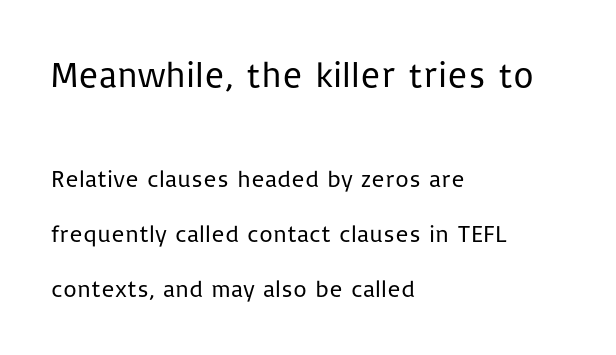
Q: Is the text bold? A: No.
Q: Is the text italic (slanted)? A: No, it is upright.
Q: Is the typeface a serif or a sans-serif typeface? A: Sans-serif.
Q: Is the text underlined? A: No.
Q: How is the paragraph aligned? A: Left-aligned.
Q: Is the spacing between letters normal or unusually wide? A: Normal.
Q: Is the spacing between lines tight, normal or loose? A: Loose.
Q: Which block of text is set in a larger size, the first (top) or the second (bottom)? A: The first (top) one.
Q: Width (condensed, normal, or wide)? A: Normal.
Q: Stroke contrast? A: Low.
Q: x-height? A: Medium.
Q: Monospaced? A: No.
